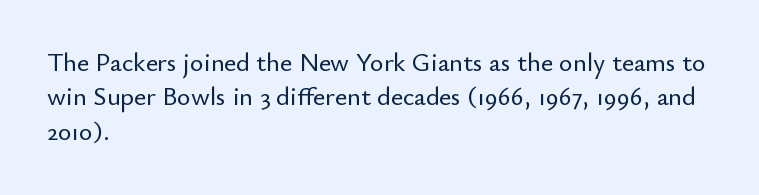
The image shows 26 px text type, upright; set left-aligned, normal line spacing (1.32x), normal letter spacing, not underlined.
